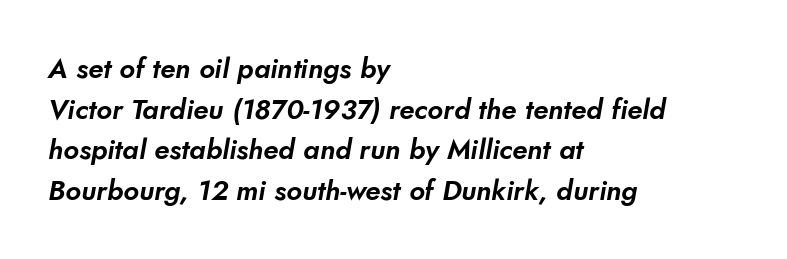
{"serif": "no", "width": "normal", "stroke_contrast": "low", "x_height": "small", "monospaced": "no", "underline": "no", "align": "left", "line_spacing": "normal", "line_spacing_ratio": 1.45, "letter_spacing": "normal", "letter_spacing_em": 0.0, "glyph_px": 28}
